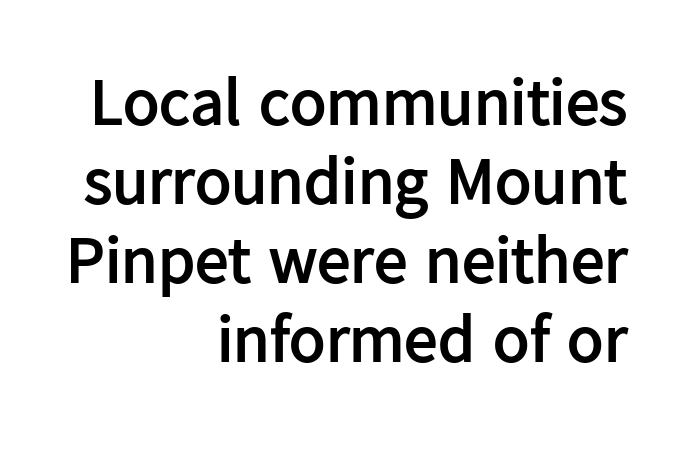
{"serif": "no", "italic": "no", "bold": "yes", "weight": "semibold", "width": "normal", "stroke_contrast": "low", "x_height": "medium", "monospaced": "no", "underline": "no", "align": "right", "line_spacing_ratio": 1.18, "letter_spacing": "normal", "letter_spacing_em": 0.0, "glyph_px": 67}
